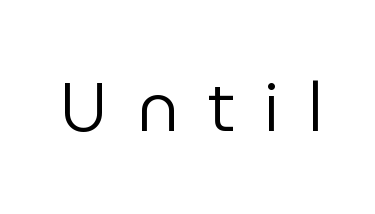
Q: Is the text bold? A: No.
Q: Is the text italic (slanted)? A: No, it is upright.
Q: Is the typeface a serif or a sans-serif typeface? A: Sans-serif.
Q: Is the text underlined? A: No.
Q: Is the spacing between letters normal or unusually wide? A: Unusually wide.
Q: Width (condensed, normal, or wide)? A: Normal.
Q: Stroke contrast? A: Low.
Q: x-height? A: Medium.
Q: Monospaced? A: No.
